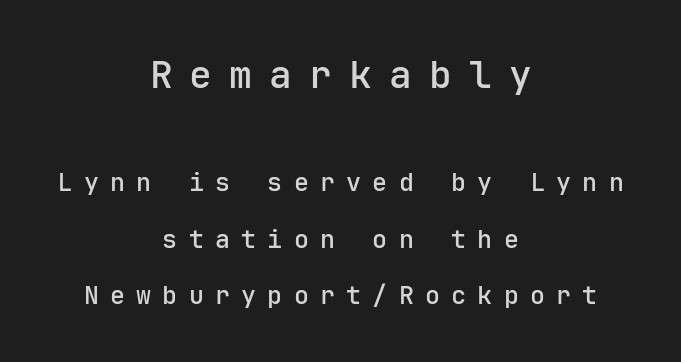
Q: Is the text italic (slanted)? A: No, it is upright.
Q: Is the typeface a serif or a sans-serif typeface? A: Sans-serif.
Q: Is the text underlined? A: No.
Q: How is the paragraph aligned? A: Centered.
Q: Is the spacing between letters normal or unusually wide? A: Unusually wide.
Q: Is the spacing between lines tight, normal or loose? A: Loose.
Q: Which block of text is set in a larger size, the first (top) or the second (bottom)? A: The first (top) one.
Q: Width (condensed, normal, or wide)? A: Normal.
Q: Stroke contrast? A: Low.
Q: x-height? A: Medium.
Q: Monospaced? A: Yes.
